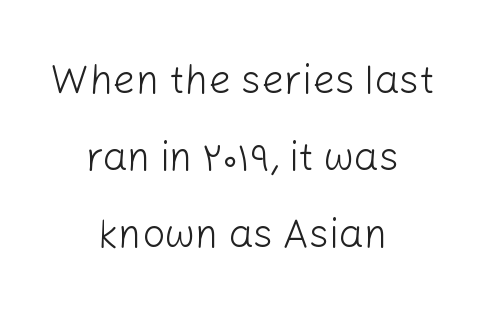
Each new line begins a long way beneath the previous one. Just letters on the line, the space beneath them empty. The characters display no serif detailing; their extremities are plain. The rendering uses natural spacing where letterforms have individual widths.
